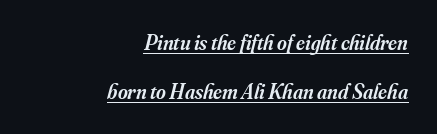
The image shows 21 px text type, italic (leaning right); set right-aligned, loose line spacing (2.32x), normal letter spacing, underlined.
